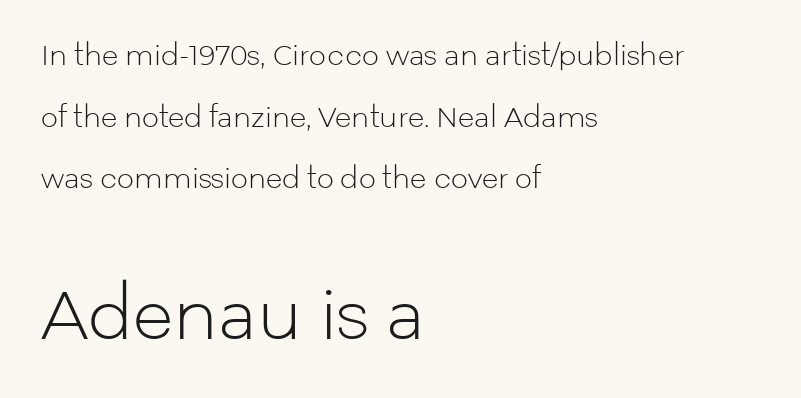
The image shows 67 px light sans-serif type, upright; set left-aligned, loose line spacing (2.28x), normal letter spacing, not underlined; the second (bottom) block is 2.48x larger; low stroke contrast and a medium x-height.
